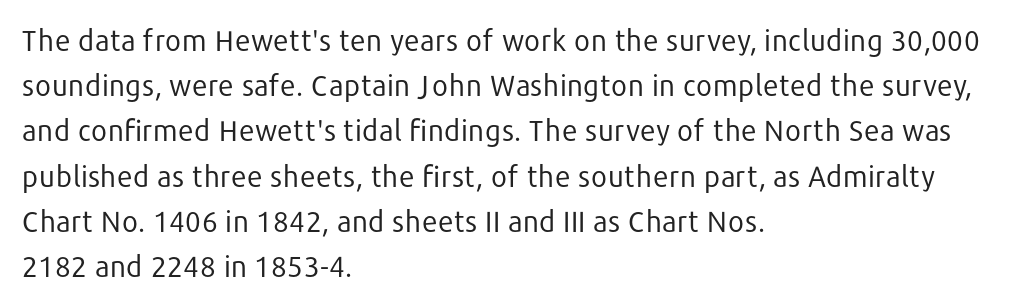
Q: Is the text bold? A: No.
Q: Is the text italic (slanted)? A: No, it is upright.
Q: Is the typeface a serif or a sans-serif typeface? A: Sans-serif.
Q: Is the text underlined? A: No.
Q: How is the paragraph aligned? A: Left-aligned.
Q: Is the spacing between letters normal or unusually wide? A: Normal.
Q: Is the spacing between lines tight, normal or loose? A: Normal.
Q: Width (condensed, normal, or wide)? A: Normal.
Q: Stroke contrast? A: Low.
Q: x-height? A: Medium.
Q: Monospaced? A: No.
